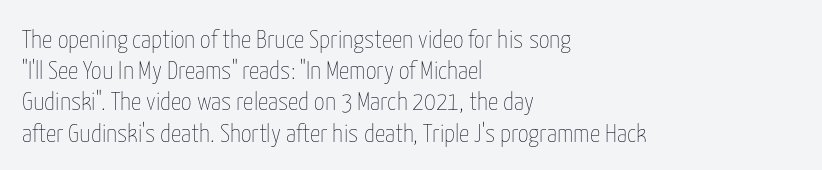
One-word summary of the alignment: left. In terms of letterspacing, this is plain default setting. The words here are not underlined. The characters are drawn with everyday or finer stroke widths. The letters stand straight up with perfectly vertical stems.
